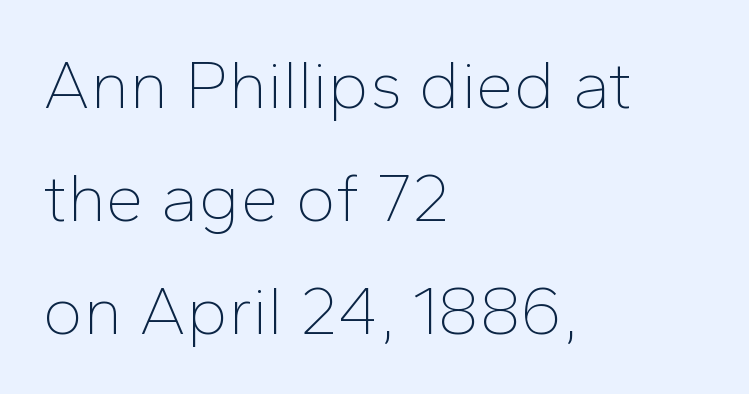
The image shows 68 px thin sans-serif type, upright; set left-aligned, normal line spacing (1.66x), normal letter spacing, not underlined; low stroke contrast and a medium x-height.
